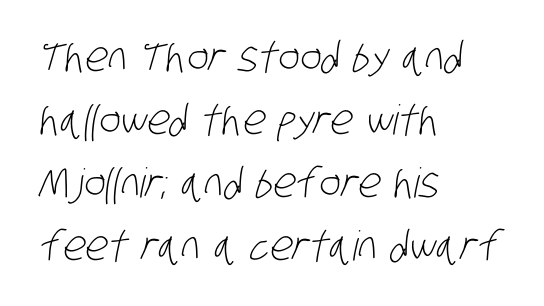
Compared with typical body copy, the letter spacing here is the same. Check where the strokes stop: nothing finishes them off — pure sans. No heavy texture on the line: the type isn't bold. Caption: multi-line text, flush left, ragged right. Character widths vary here, with narrow letters taking less room than wide ones. Bare-footed words on every line.
